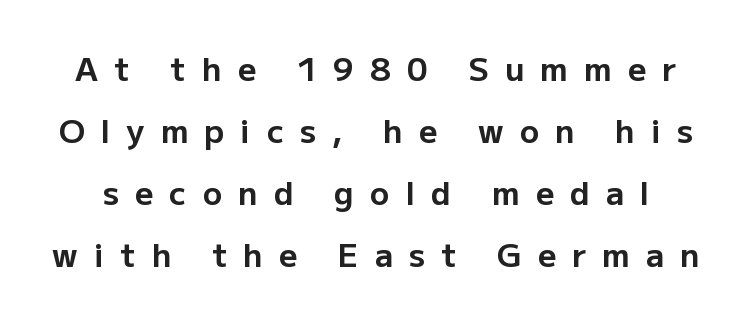
{"serif": "no", "italic": "no", "bold": "yes", "weight": "bold", "width": "normal", "stroke_contrast": "low", "x_height": "medium", "monospaced": "no", "underline": "no", "line_spacing": "loose", "line_spacing_ratio": 1.94, "letter_spacing": "wide", "letter_spacing_em": 0.5, "glyph_px": 32}
